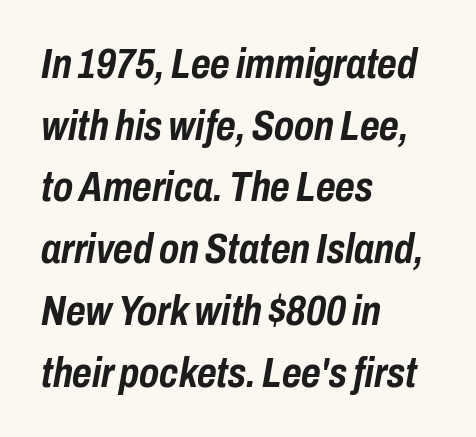
{"italic": "yes", "lean": "right", "slant_degrees": 10, "bold": "yes", "weight": "semibold", "width": "condensed", "stroke_contrast": "low", "x_height": "medium", "monospaced": "no", "underline": "no", "align": "left", "line_spacing": "normal", "line_spacing_ratio": 1.47, "letter_spacing": "normal", "letter_spacing_em": 0.0, "glyph_px": 42}
